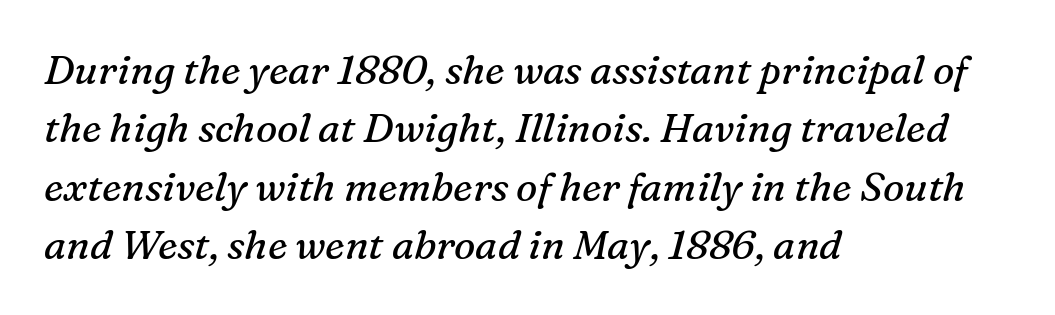
{"serif": "yes", "italic": "yes", "lean": "right", "slant_degrees": 16, "bold": "no", "weight": "regular", "width": "normal", "stroke_contrast": "medium", "x_height": "medium", "monospaced": "no", "underline": "no", "align": "left", "line_spacing": "normal", "line_spacing_ratio": 1.46, "letter_spacing": "normal", "letter_spacing_em": 0.0, "glyph_px": 40}
